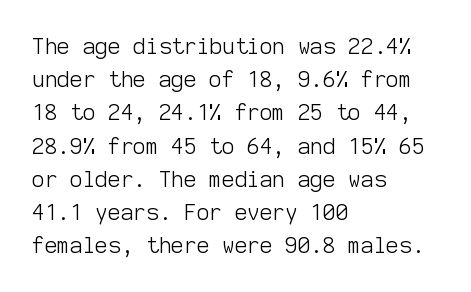
The image shows 22 px text type, upright; set left-aligned, normal line spacing (1.51x), normal letter spacing, not underlined.
